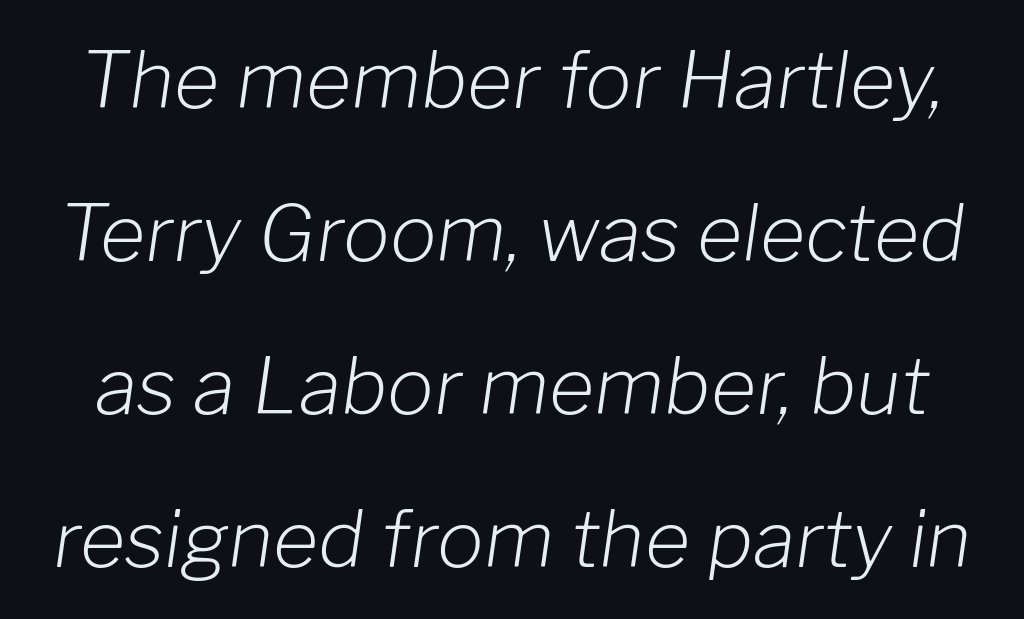
Q: Is the text bold? A: No.
Q: Is the text italic (slanted)? A: Yes, it leans right by about 8 degrees.
Q: Is the text underlined? A: No.
Q: Is the spacing between letters normal or unusually wide? A: Normal.
Q: Is the spacing between lines tight, normal or loose? A: Loose.
Q: Width (condensed, normal, or wide)? A: Normal.
Q: Stroke contrast? A: Low.
Q: x-height? A: Medium.
Q: Monospaced? A: No.
